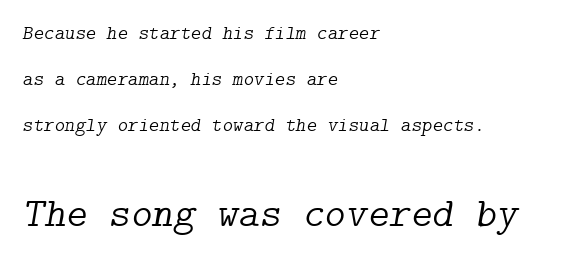
The image shows 41 px light serif type, italic (leaning right); set left-aligned, loose line spacing (2.29x), normal letter spacing, not underlined; the second (bottom) block is 2.05x larger; low stroke contrast and a medium x-height.
